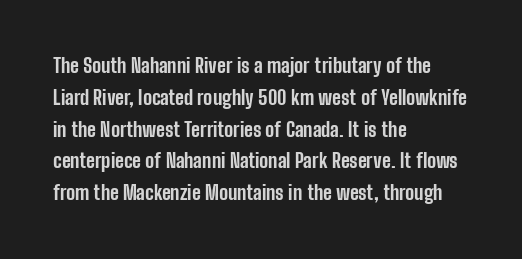
{"italic": "no", "bold": "yes", "underline": "no", "align": "left", "line_spacing": "normal", "line_spacing_ratio": 1.59, "letter_spacing": "normal", "letter_spacing_em": 0.0, "glyph_px": 20}
